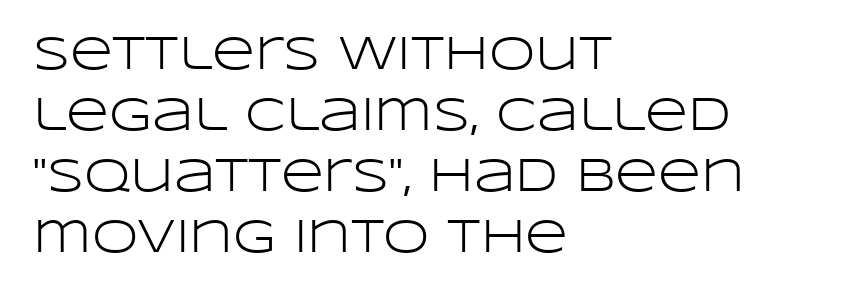
The image shows 47 px light, wide sans-serif type, upright; set left-aligned, normal line spacing (1.3x), normal letter spacing, not underlined; low stroke contrast and a large x-height.
